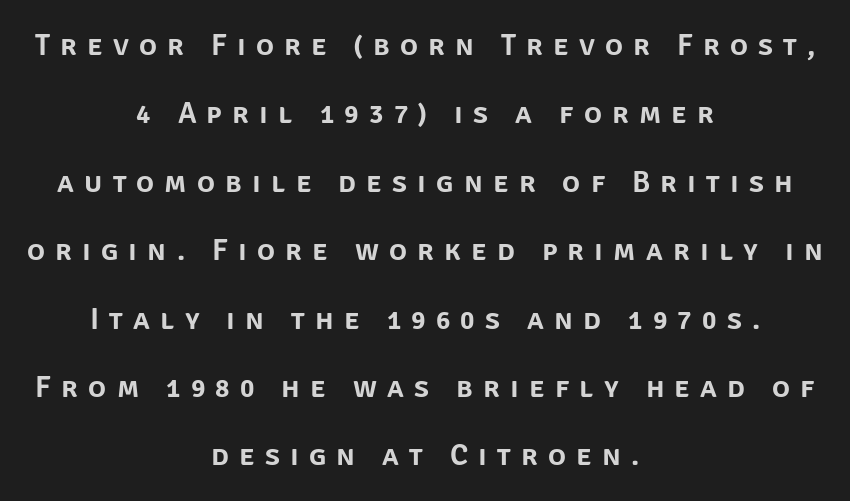
Q: Is the text italic (slanted)? A: No, it is upright.
Q: Is the typeface a serif or a sans-serif typeface? A: Sans-serif.
Q: Is the text underlined? A: No.
Q: How is the paragraph aligned? A: Centered.
Q: Is the spacing between letters normal or unusually wide? A: Unusually wide.
Q: Is the spacing between lines tight, normal or loose? A: Loose.
Q: Width (condensed, normal, or wide)? A: Normal.
Q: Stroke contrast? A: Low.
Q: x-height? A: Large.
Q: Monospaced? A: No.
